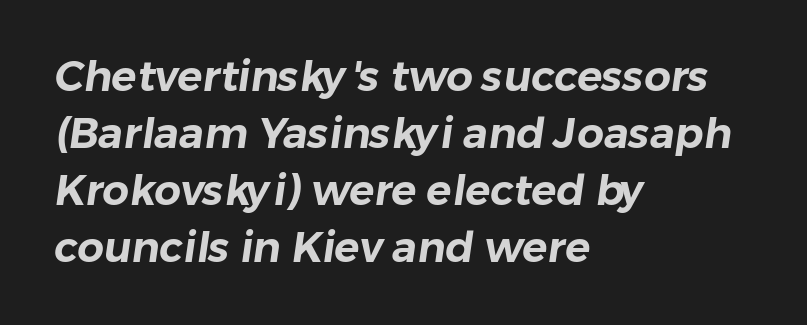
{"serif": "no", "width": "normal", "stroke_contrast": "low", "x_height": "medium", "monospaced": "no", "underline": "no", "align": "left", "line_spacing": "normal", "line_spacing_ratio": 1.36, "letter_spacing": "normal", "letter_spacing_em": 0.0, "glyph_px": 42}
